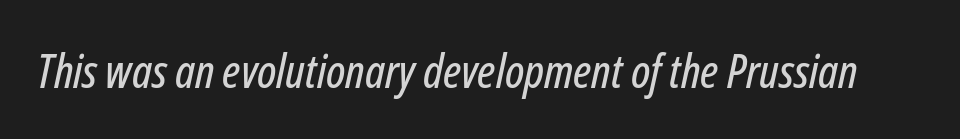
{"italic": "yes", "lean": "right", "slant_degrees": 12, "width": "condensed", "stroke_contrast": "low", "x_height": "medium", "monospaced": "no", "underline": "no", "letter_spacing": "normal", "letter_spacing_em": 0.0, "glyph_px": 47}
